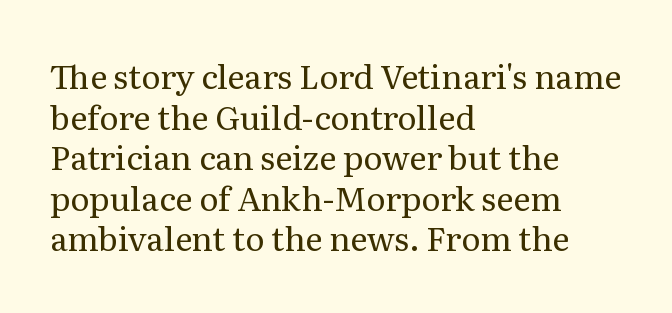
Nobody drew a line under any word here. Varying glyph widths throughout — classic text-font behaviour. Horizontal alignment here is leftward, the default for most running prose. A quiet, ordinary-to-light weight characterises the typeface. The typography opts for an upright posture over an oblique one.
